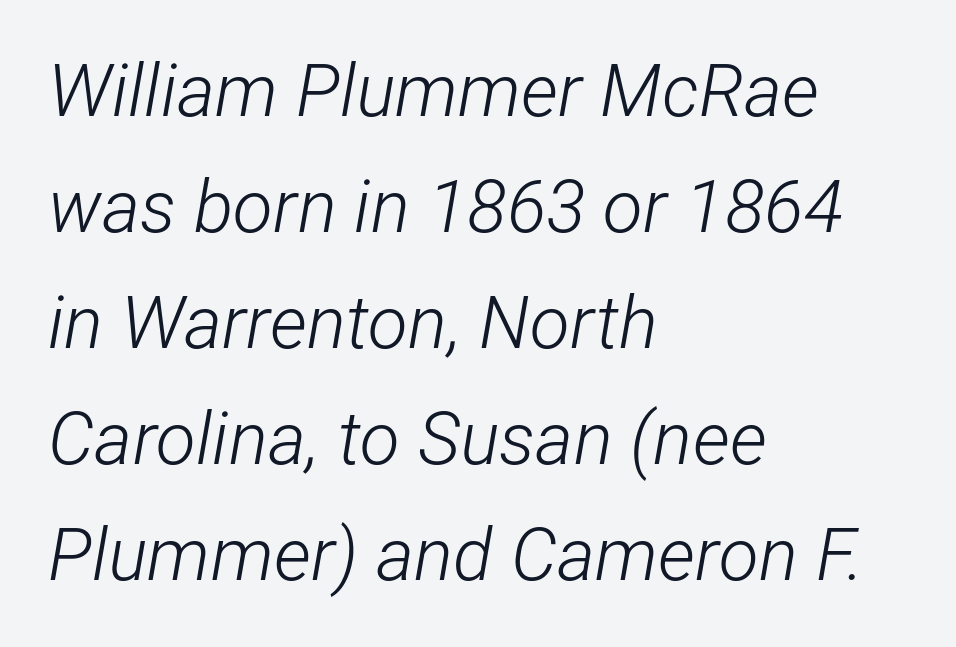
{"italic": "yes", "lean": "right", "slant_degrees": 12, "bold": "no", "weight": "light", "width": "condensed", "stroke_contrast": "low", "x_height": "medium", "monospaced": "no", "underline": "no", "align": "left", "line_spacing": "normal", "line_spacing_ratio": 1.59, "letter_spacing": "normal", "letter_spacing_em": 0.0, "glyph_px": 73}
